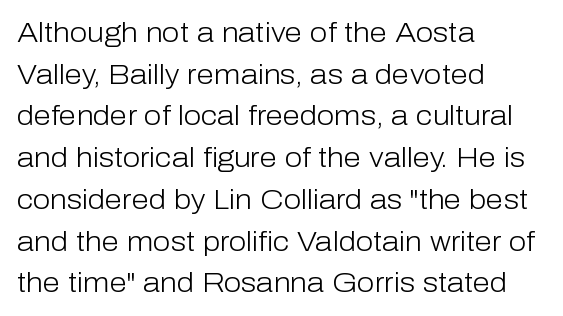
{"serif": "no", "italic": "no", "bold": "no", "weight": "light", "width": "normal", "stroke_contrast": "low", "x_height": "medium", "monospaced": "no", "underline": "no", "align": "left", "line_spacing": "normal", "line_spacing_ratio": 1.49, "letter_spacing": "normal", "letter_spacing_em": 0.0, "glyph_px": 28}
